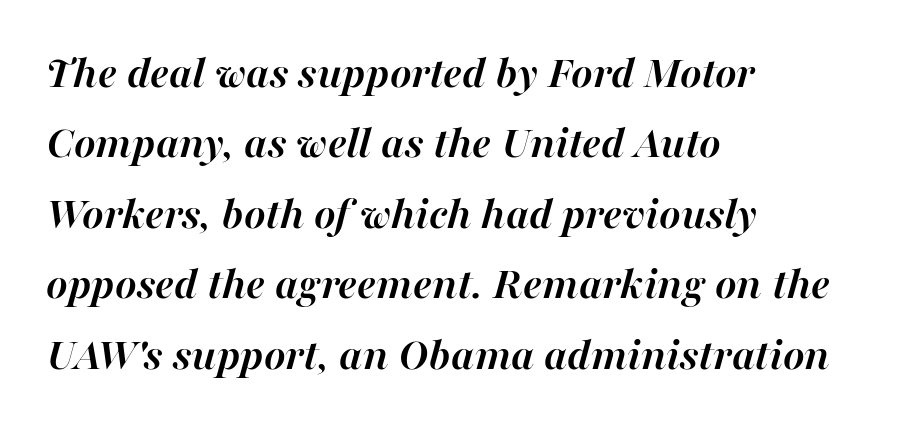
Q: Is the text bold? A: Yes.
Q: Is the text italic (slanted)? A: Yes, it leans right by about 16 degrees.
Q: Is the text underlined? A: No.
Q: How is the paragraph aligned? A: Left-aligned.
Q: Is the spacing between letters normal or unusually wide? A: Normal.
Q: Is the spacing between lines tight, normal or loose? A: Normal.
Q: Width (condensed, normal, or wide)? A: Normal.
Q: Stroke contrast? A: High.
Q: x-height? A: Medium.
Q: Monospaced? A: No.
